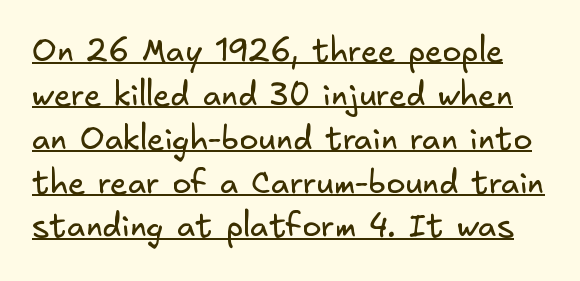
{"serif": "no", "bold": "no", "weight": "regular", "width": "normal", "stroke_contrast": "low", "x_height": "small", "underline": "yes", "line_spacing": "normal", "line_spacing_ratio": 1.37, "letter_spacing": "normal", "letter_spacing_em": 0.0, "glyph_px": 32}
